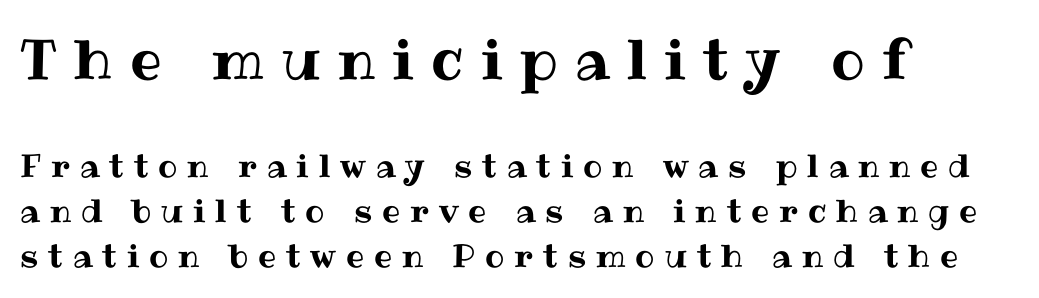
Q: Is the text italic (slanted)? A: No, it is upright.
Q: Is the text underlined? A: No.
Q: How is the paragraph aligned? A: Left-aligned.
Q: Is the spacing between letters normal or unusually wide? A: Unusually wide.
Q: Is the spacing between lines tight, normal or loose? A: Normal.
Q: Which block of text is set in a larger size, the first (top) or the second (bottom)? A: The first (top) one.
Q: Width (condensed, normal, or wide)? A: Normal.
Q: Stroke contrast? A: Medium.
Q: x-height? A: Medium.
Q: Monospaced? A: No.
